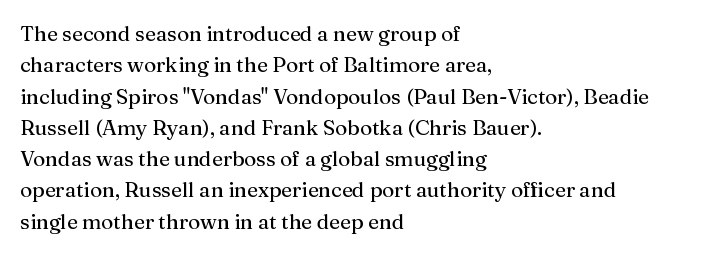
Ordinary non-slanted type is in use. Honestly, the row spacing looks completely unremarkable. These lines keep a tight, regular rhythm from letter to letter. These lines stack with their left ends in a neat column.
